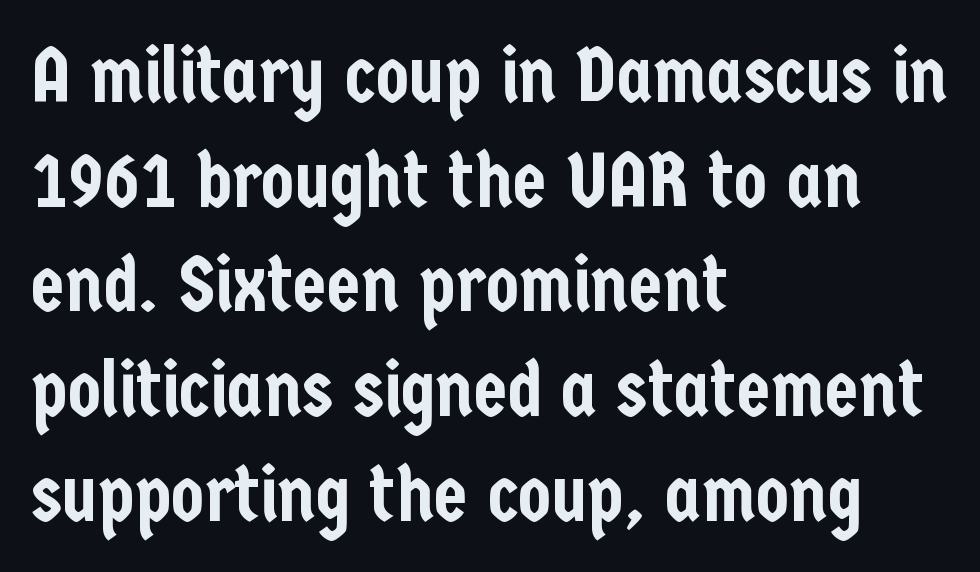
The passage is arranged the way most books set body copy — flush left. The letters advance in unequal steps, a hallmark of proportional type. Line spacing here is normal. Underline: absent. Type style note: lacks serifs. Quick note: not italic, upright.
